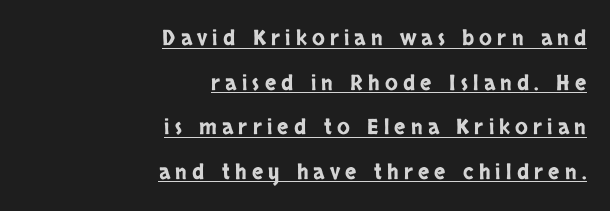
The image shows 21 px text type, upright; set right-aligned, loose line spacing (2.12x), unusually wide letter spacing (+0.25 em), underlined.
